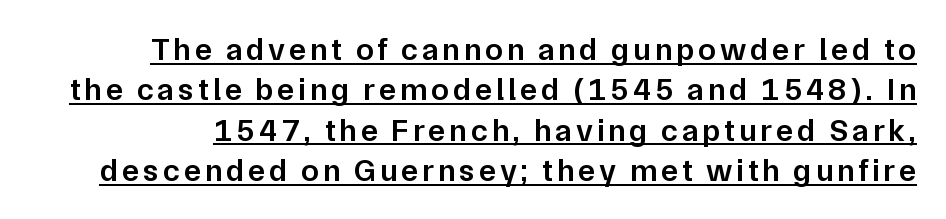
Regarding leading, the lines here are spaced in the standard way. Here the designer chose a conventional face with non-uniform glyph widths. Notice how a bar underscores the lettering throughout. In terms of posture, this sample is upright.
